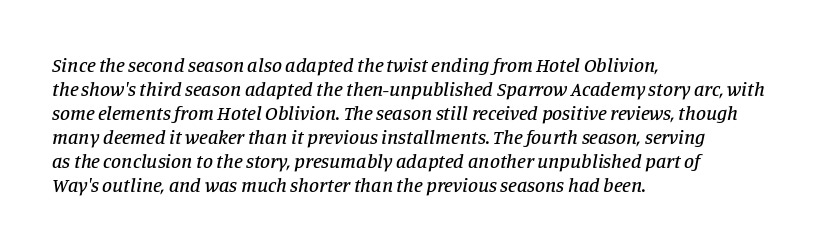
The image shows 20 px text type, italic (leaning right); set left-aligned, line spacing 1.2x, normal letter spacing, not underlined.
